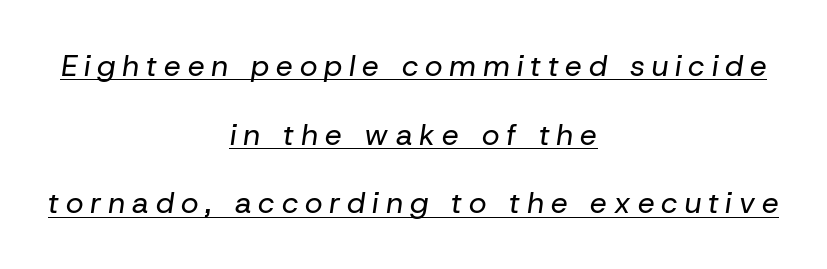
Q: Is the text bold? A: No.
Q: Is the text italic (slanted)? A: Yes, it leans right by about 8 degrees.
Q: Is the text underlined? A: Yes.
Q: How is the paragraph aligned? A: Centered.
Q: Is the spacing between letters normal or unusually wide? A: Unusually wide.
Q: Is the spacing between lines tight, normal or loose? A: Loose.
Q: Width (condensed, normal, or wide)? A: Normal.
Q: Stroke contrast? A: Low.
Q: x-height? A: Medium.
Q: Monospaced? A: No.
